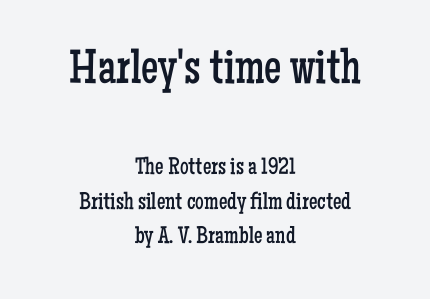
{"serif": "yes", "italic": "no", "bold": "no", "weight": "regular", "width": "condensed", "stroke_contrast": "low", "x_height": "medium", "monospaced": "no", "underline": "no", "align": "center", "line_spacing": "normal", "line_spacing_ratio": 1.43, "letter_spacing": "normal", "letter_spacing_em": 0.0, "larger_block": "first", "size_ratio": 2.04, "glyph_px": 49}
